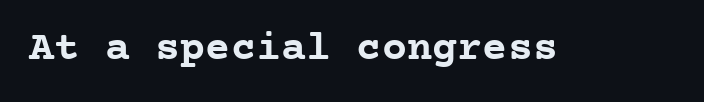
{"serif": "yes", "italic": "no", "bold": "yes", "weight": "semibold", "width": "normal", "stroke_contrast": "low", "x_height": "medium", "monospaced": "yes", "underline": "no", "letter_spacing": "normal", "letter_spacing_em": 0.0, "glyph_px": 42}
